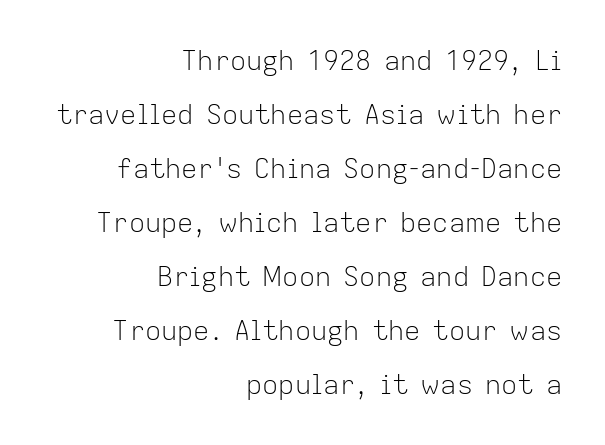
Lines of text with bare space underneath. Each new line begins a long way beneath the previous one. The strokes are not fattened; the text isn't bold. Each line ends at the same right margin while the left side varies. The line texture is even and compact thanks to regular tracking.
